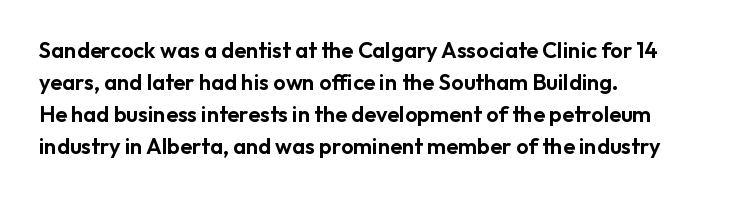
Left-aligned paragraph, ragged on the right. Rendered with straight, roman letterforms. Successive baselines arrive at the customary interval. Descenders are the only things crossing below the line. Is the letter spacing exaggerated? No — it looks like the ordinary default.
